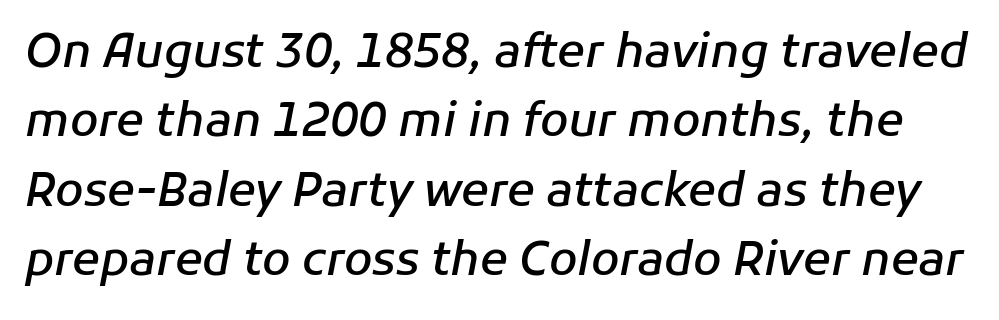
{"italic": "yes", "lean": "right", "slant_degrees": 11, "bold": "semi", "weight": "semibold", "width": "normal", "stroke_contrast": "low", "x_height": "medium", "monospaced": "no", "underline": "no", "line_spacing": "normal", "line_spacing_ratio": 1.51, "letter_spacing": "normal", "letter_spacing_em": 0.0, "glyph_px": 46}
